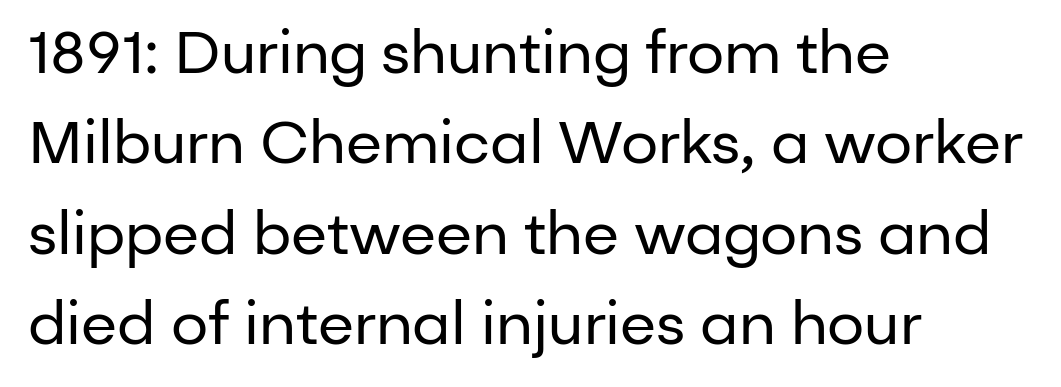
It's the straight-up-and-down kind of type. This block has exactly the height ordinary leading produces. The type is set solid horizontally, with unmodified tracking. On a weight scale, this lands at 450 or below. The passage shown is typed in a proportional face where columns would drift.
